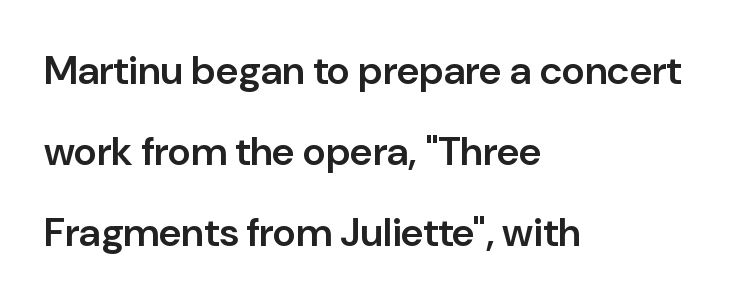
{"serif": "no", "italic": "no", "bold": "semi", "weight": "semibold", "width": "normal", "stroke_contrast": "low", "x_height": "medium", "monospaced": "no", "underline": "no", "align": "left", "line_spacing": "loose", "line_spacing_ratio": 2.03, "letter_spacing": "normal", "letter_spacing_em": 0.0, "glyph_px": 40}
